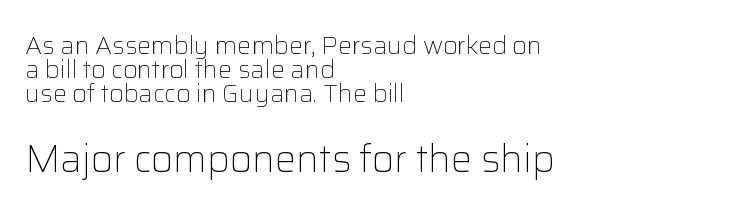
The image shows 38 px light sans-serif type, upright; set left-aligned, tight line spacing (0.97x), normal letter spacing, not underlined; the second (bottom) block is 1.52x larger; low stroke contrast and a medium x-height.
